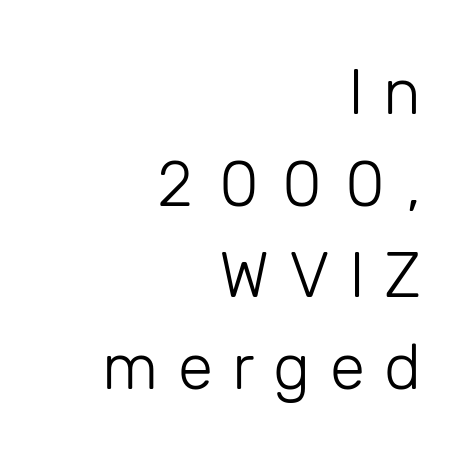
Q: Is the text bold? A: No.
Q: Is the text italic (slanted)? A: No, it is upright.
Q: Is the typeface a serif or a sans-serif typeface? A: Sans-serif.
Q: Is the text underlined? A: No.
Q: How is the paragraph aligned? A: Right-aligned.
Q: Is the spacing between letters normal or unusually wide? A: Unusually wide.
Q: Is the spacing between lines tight, normal or loose? A: Normal.
Q: Width (condensed, normal, or wide)? A: Normal.
Q: Stroke contrast? A: Low.
Q: x-height? A: Medium.
Q: Monospaced? A: No.
